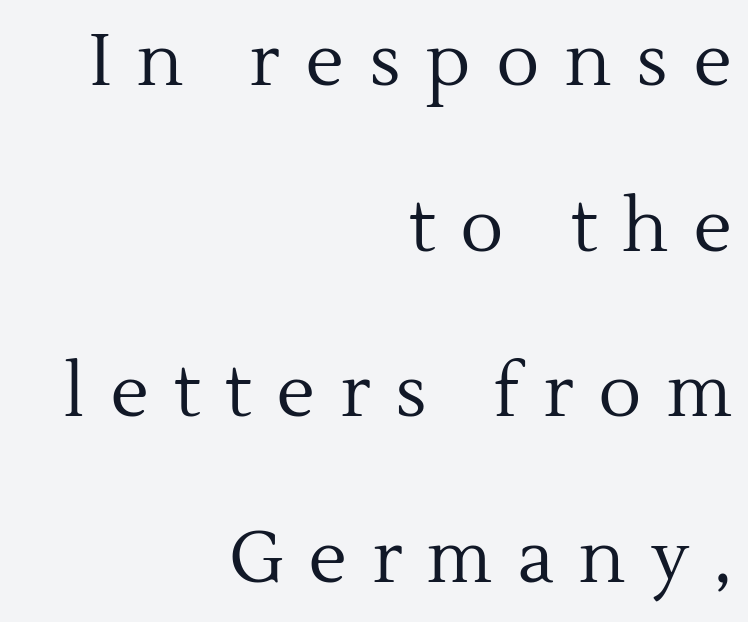
The image shows 72 px regular-weight serif type, upright; set right-aligned, loose line spacing (2.3x), unusually wide letter spacing (+0.35 em), not underlined; a medium x-height.
